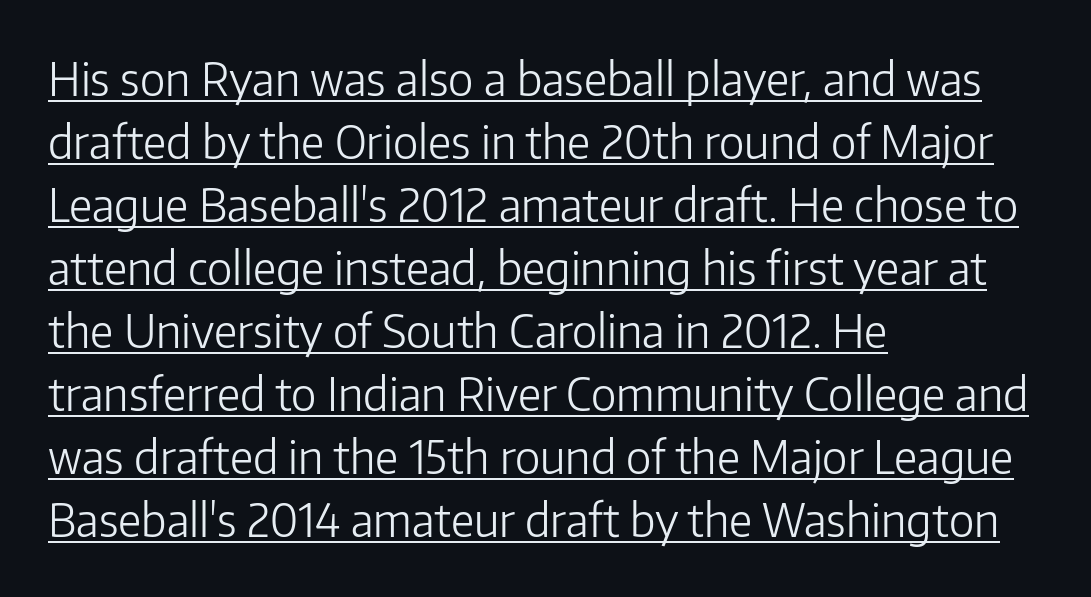
Q: Is the text bold? A: No.
Q: Is the text italic (slanted)? A: No, it is upright.
Q: Is the typeface a serif or a sans-serif typeface? A: Sans-serif.
Q: Is the text underlined? A: Yes.
Q: How is the paragraph aligned? A: Left-aligned.
Q: Is the spacing between letters normal or unusually wide? A: Normal.
Q: Is the spacing between lines tight, normal or loose? A: Normal.
Q: Width (condensed, normal, or wide)? A: Normal.
Q: Stroke contrast? A: Low.
Q: x-height? A: Medium.
Q: Monospaced? A: No.
